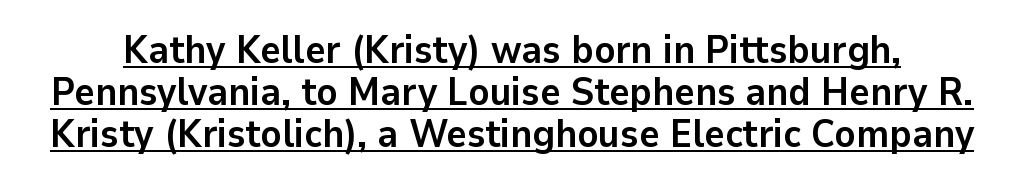
{"serif": "no", "italic": "no", "bold": "yes", "weight": "semibold", "width": "normal", "stroke_contrast": "low", "x_height": "medium", "monospaced": "no", "underline": "yes", "line_spacing": "tight", "line_spacing_ratio": 1.08, "letter_spacing": "normal", "letter_spacing_em": 0.0, "glyph_px": 39}
